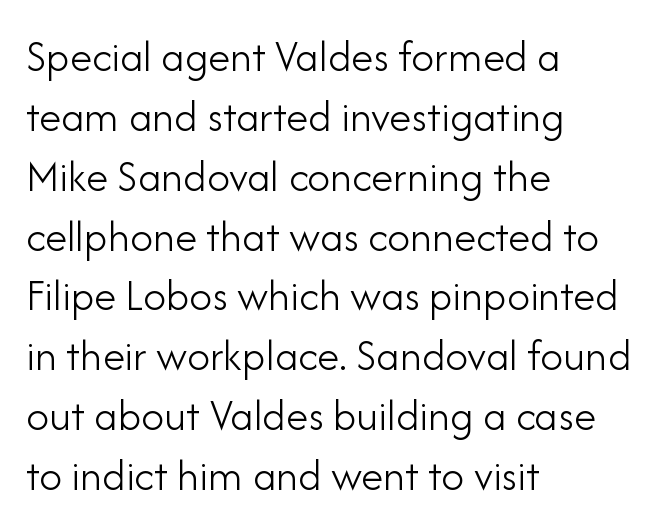
{"serif": "no", "italic": "no", "bold": "no", "weight": "light", "width": "normal", "stroke_contrast": "low", "x_height": "small", "monospaced": "no", "underline": "no", "align": "left", "line_spacing": "normal", "line_spacing_ratio": 1.33, "letter_spacing": "normal", "letter_spacing_em": 0.0, "glyph_px": 45}
